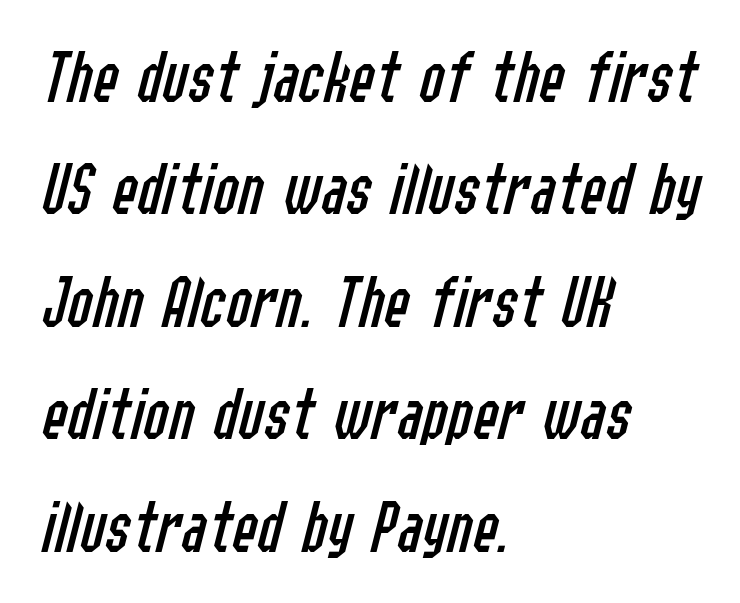
The image shows 76 px regular-weight, condensed type, italic (leaning right); set left-aligned, normal line spacing (1.48x), normal letter spacing, not underlined; low stroke contrast and a medium x-height.
